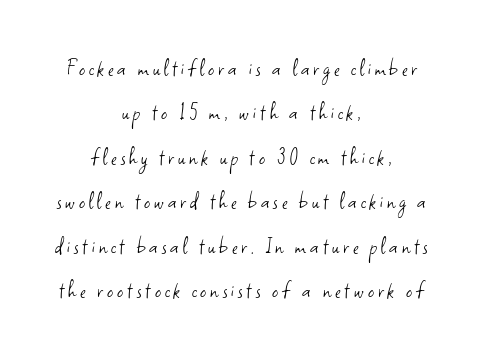
Q: Is the text bold? A: No.
Q: Is the text italic (slanted)? A: Yes.
Q: Is the text underlined? A: No.
Q: How is the paragraph aligned? A: Centered.
